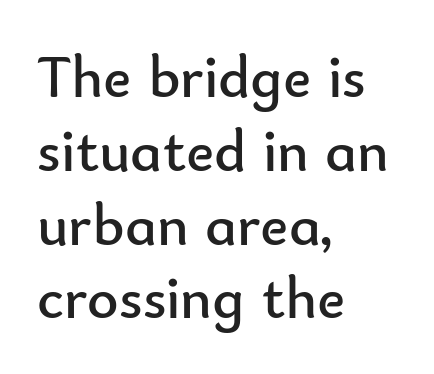
Does the type have serifs? No, each stem ends abruptly. A typesetter would call this proportional, since set widths differ per character. Standard letterfit; no display-style spreading of the glyphs. The area under the type is left untouched. Line starts are locked; line ends wander. Vertical strokes here are truly vertical.
